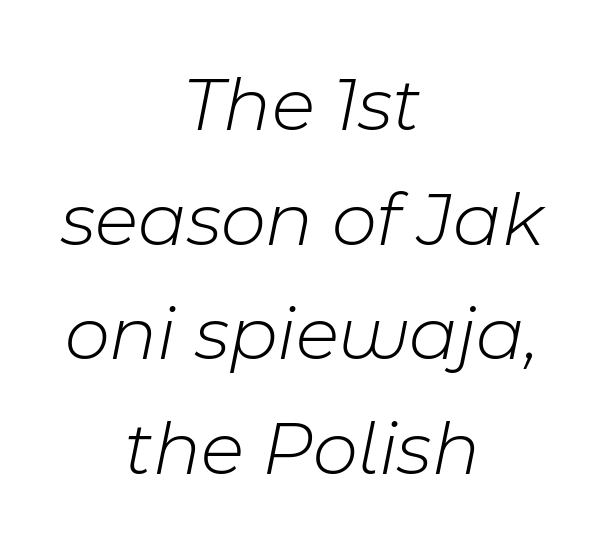
Quick note: interline space is typical. Leftover space on each line is divided equally before and after the words. Designer's note — italics engaged. Has an underline been added? It has not.
